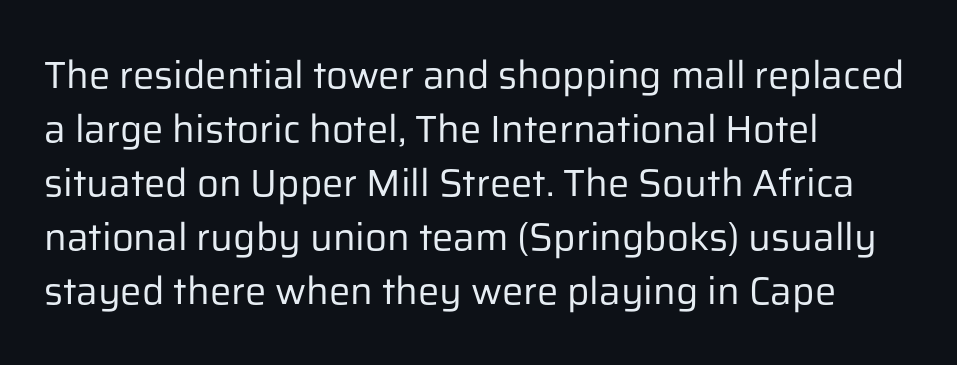
Is this a fixed-width face? No — the glyphs have proportional, varying widths. A clean baseline with only descenders dipping below it. The type is set solid horizontally, with unmodified tracking. Weight: regular or lighter.
